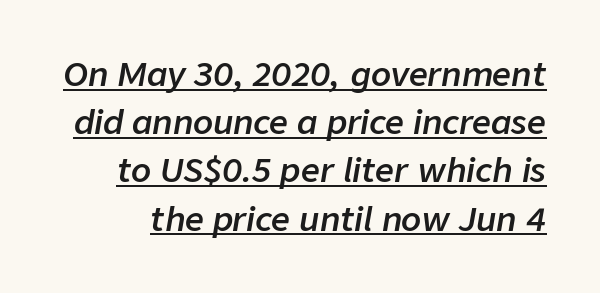
The specimen includes a rule beneath the text block's lines. No extra tracking has been applied to these lines. One glance says typical: line gaps are just what's usual. These lines are rendered in a variable-pitch font. The font is running at a semibold setting, under full bold. The typography opts for an oblique posture over an upright one.
